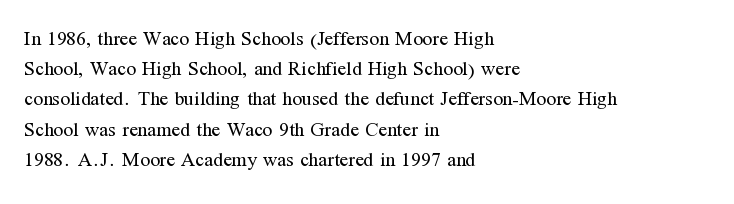
Q: Is the text bold? A: No.
Q: Is the text italic (slanted)? A: No, it is upright.
Q: Is the text underlined? A: No.
Q: How is the paragraph aligned? A: Left-aligned.
Q: Is the spacing between letters normal or unusually wide? A: Normal.
Q: Is the spacing between lines tight, normal or loose? A: Normal.
